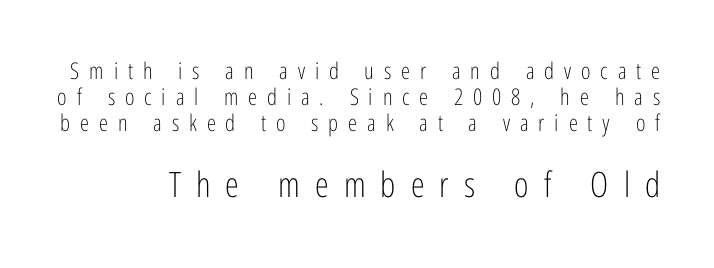
The image shows 35 px light, condensed sans-serif type, upright; set tight line spacing (1.12x), unusually wide letter spacing (+0.43 em), not underlined; the second (bottom) block is 1.52x larger; low stroke contrast and a medium x-height.
